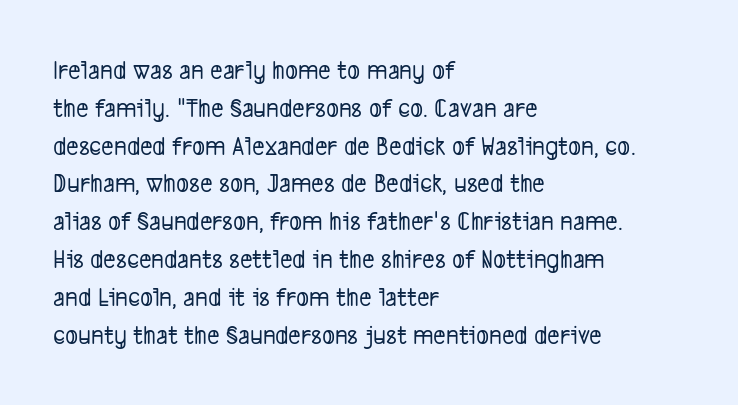
Short note: letters normally spaced. Is the block centered? No — it sits flush against the left margin. Is there much room between lines? A standard amount, neither cramped nor airy. Rule under the text: the space is simply empty.
